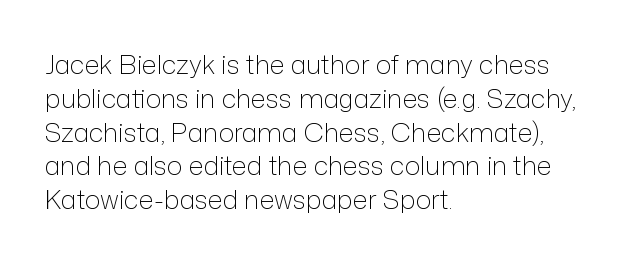
Q: Is the text bold? A: No.
Q: Is the text italic (slanted)? A: No, it is upright.
Q: Is the text underlined? A: No.
Q: How is the paragraph aligned? A: Left-aligned.
Q: Is the spacing between letters normal or unusually wide? A: Normal.
Q: Is the spacing between lines tight, normal or loose? A: Normal.
